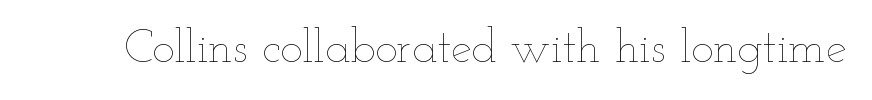
Q: Is the text bold? A: No.
Q: Is the text italic (slanted)? A: No, it is upright.
Q: Is the text underlined? A: No.
Q: Is the spacing between letters normal or unusually wide? A: Normal.
Q: Width (condensed, normal, or wide)? A: Wide.
Q: Stroke contrast? A: Low.
Q: x-height? A: Small.
Q: Monospaced? A: No.
